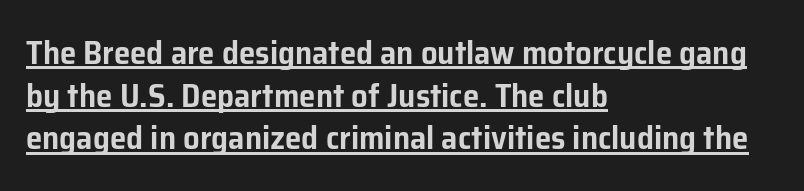
{"serif": "no", "italic": "no", "width": "normal", "stroke_contrast": "low", "x_height": "medium", "monospaced": "no", "underline": "yes", "align": "left", "line_spacing": "normal", "line_spacing_ratio": 1.29, "letter_spacing": "normal", "letter_spacing_em": 0.0, "glyph_px": 33}
